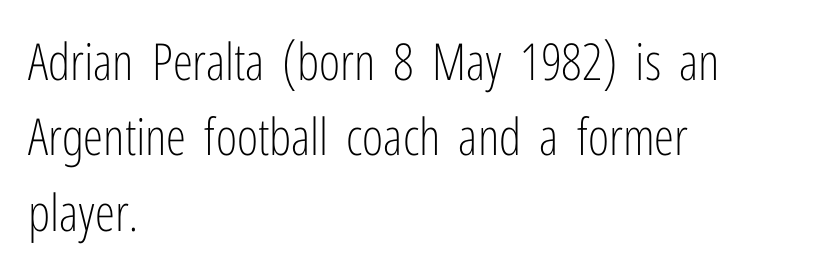
Q: Is the text bold? A: No.
Q: Is the text italic (slanted)? A: No, it is upright.
Q: Is the typeface a serif or a sans-serif typeface? A: Sans-serif.
Q: Is the text underlined? A: No.
Q: How is the paragraph aligned? A: Left-aligned.
Q: Is the spacing between letters normal or unusually wide? A: Normal.
Q: Is the spacing between lines tight, normal or loose? A: Normal.
Q: Width (condensed, normal, or wide)? A: Condensed.
Q: Stroke contrast? A: Low.
Q: x-height? A: Medium.
Q: Monospaced? A: No.
